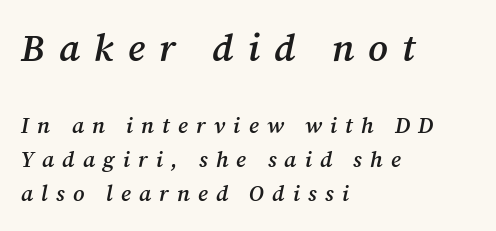
One-word summary of the alignment: left. These words are printed semibold, heavier than regular yet not bold. Is the letter spacing exaggerated? Yes — the characters are pushed far apart. The initial chunk of copy outweighs the following chunk in type size. Here the designer chose a conventional face with non-uniform glyph widths. Does the lettering tilt? It does — this is italic.
